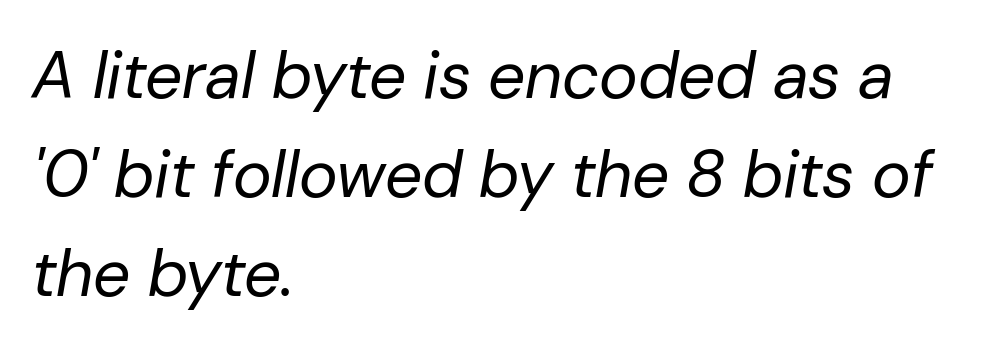
How are the letters spaced? Ordinarily, with no added tracking. Proportional: the letters do not fall into vertical columns. Does the lettering tilt? It does — this is italic. The letterforms sit at book weight or below.
